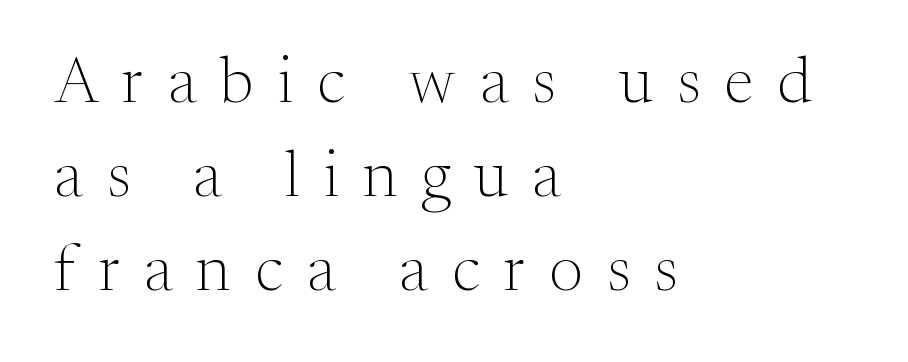
Q: Is the text bold? A: No.
Q: Is the text italic (slanted)? A: No, it is upright.
Q: Is the typeface a serif or a sans-serif typeface? A: Serif.
Q: Is the text underlined? A: No.
Q: How is the paragraph aligned? A: Left-aligned.
Q: Is the spacing between letters normal or unusually wide? A: Unusually wide.
Q: Is the spacing between lines tight, normal or loose? A: Normal.
Q: Width (condensed, normal, or wide)? A: Normal.
Q: Stroke contrast? A: Medium.
Q: x-height? A: Medium.
Q: Monospaced? A: No.
